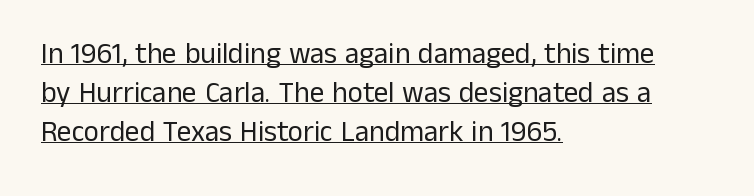
Q: Is the text bold? A: No.
Q: Is the text italic (slanted)? A: No, it is upright.
Q: Is the typeface a serif or a sans-serif typeface? A: Sans-serif.
Q: Is the text underlined? A: Yes.
Q: How is the paragraph aligned? A: Left-aligned.
Q: Is the spacing between letters normal or unusually wide? A: Normal.
Q: Is the spacing between lines tight, normal or loose? A: Normal.
Q: Width (condensed, normal, or wide)? A: Normal.
Q: Stroke contrast? A: Low.
Q: x-height? A: Medium.
Q: Monospaced? A: No.
